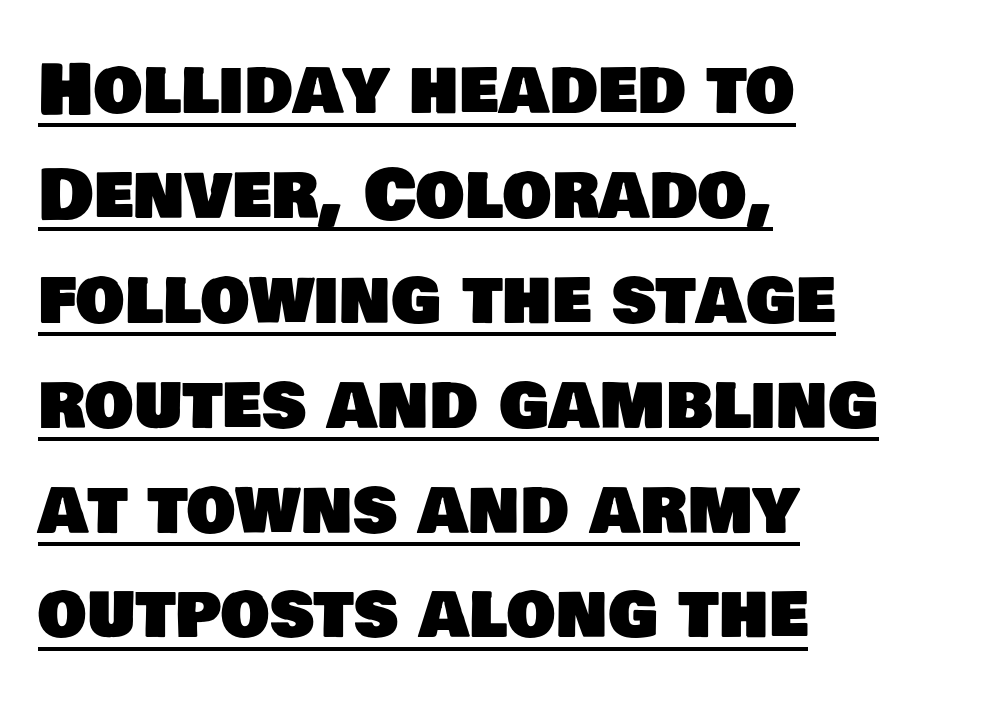
The paragraph shown leans on its left margin. Each word holds together tightly as a unit, with standard inter-letter gaps. The characters display no serif detailing; their extremities are plain. Varying glyph widths throughout — classic text-font behaviour. Is there an underline? Yes — a line sits under the letters.
